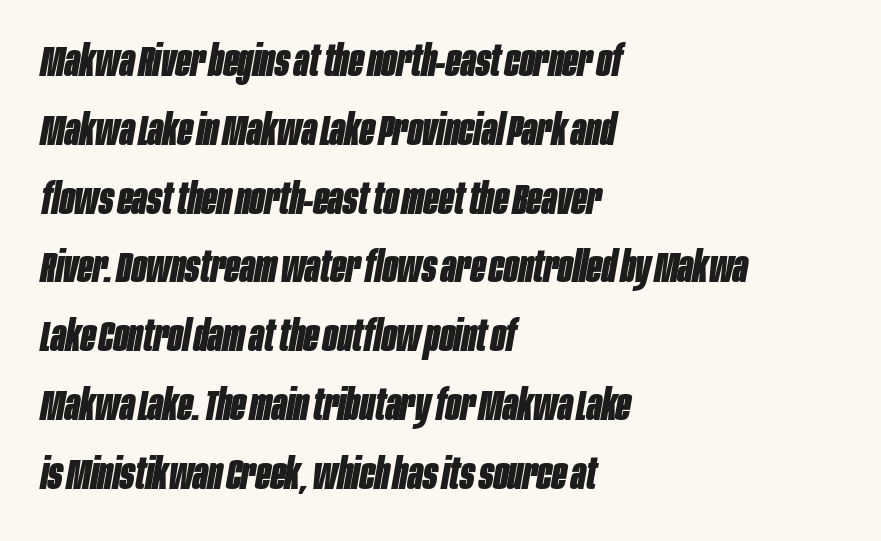
The line texture is even and compact thanks to regular tracking. Does the weight exceed regular? Yes, all the way to bold. Bare-footed words on every line. Compared with ordinary roman type, these characters are visibly tilted. Each letter keeps its own natural width here, so spacing adapts to shape.
